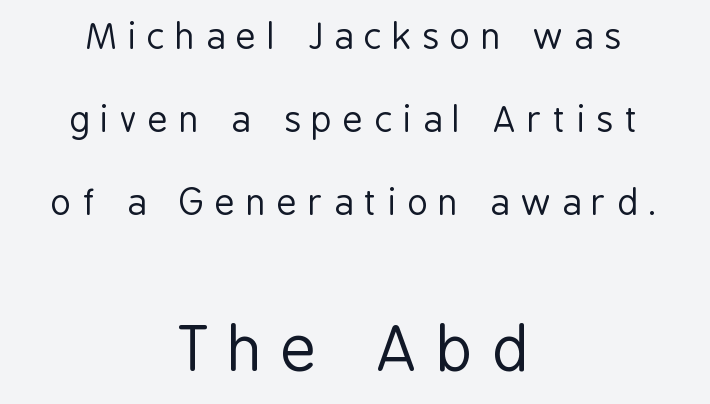
The image shows 62 px regular-weight, condensed sans-serif type, upright; set centered, loose line spacing (2.37x), unusually wide letter spacing (+0.31 em), not underlined; the second (bottom) block is 1.77x larger; low stroke contrast and a medium x-height.
